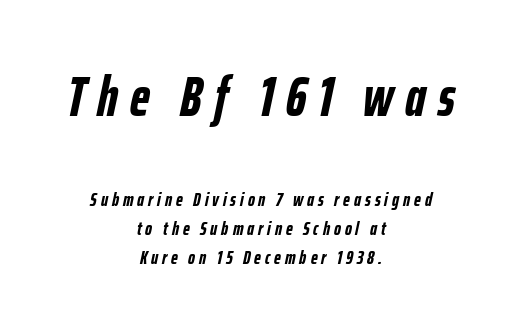
Q: Is the text bold? A: Yes.
Q: Is the text italic (slanted)? A: Yes, it leans right by about 12 degrees.
Q: Is the text underlined? A: No.
Q: How is the paragraph aligned? A: Centered.
Q: Is the spacing between letters normal or unusually wide? A: Unusually wide.
Q: Is the spacing between lines tight, normal or loose? A: Normal.
Q: Which block of text is set in a larger size, the first (top) or the second (bottom)? A: The first (top) one.
Q: Width (condensed, normal, or wide)? A: Condensed.
Q: Stroke contrast? A: Low.
Q: x-height? A: Medium.
Q: Monospaced? A: No.
